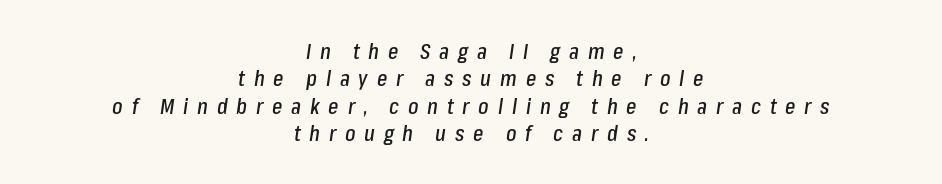
{"italic": "yes", "lean": "right", "slant_degrees": 8, "underline": "no", "align": "center", "line_spacing": "normal", "line_spacing_ratio": 1.25, "letter_spacing": "wide", "letter_spacing_em": 0.4, "glyph_px": 22}
